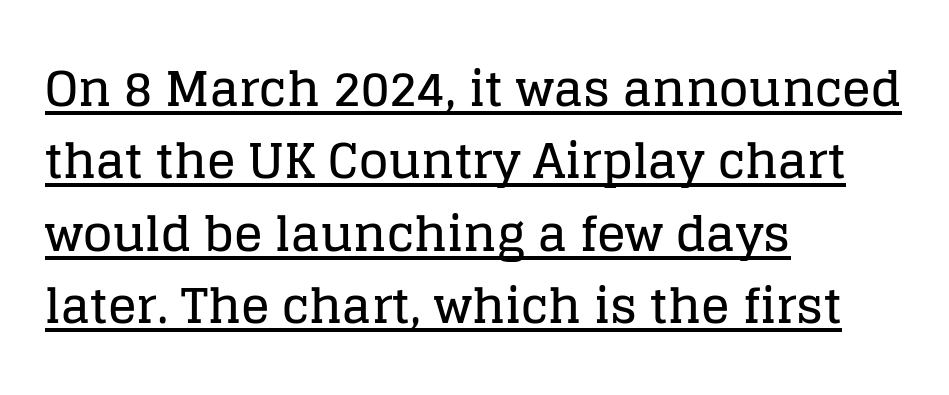
Q: Is the text italic (slanted)? A: No, it is upright.
Q: Is the typeface a serif or a sans-serif typeface? A: Serif.
Q: Is the text underlined? A: Yes.
Q: How is the paragraph aligned? A: Left-aligned.
Q: Is the spacing between letters normal or unusually wide? A: Normal.
Q: Is the spacing between lines tight, normal or loose? A: Normal.
Q: Width (condensed, normal, or wide)? A: Normal.
Q: Stroke contrast? A: Low.
Q: x-height? A: Large.
Q: Monospaced? A: No.
